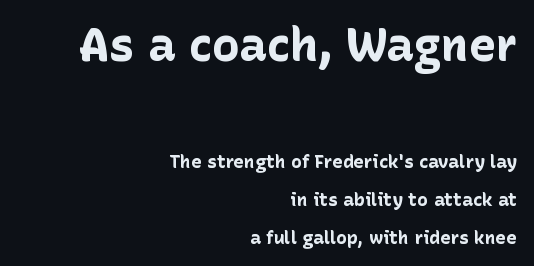
The image shows 46 px bold sans-serif type, upright; set right-aligned, loose line spacing (2.1x), normal letter spacing, not underlined; the first (top) block is 2.56x larger; low stroke contrast and a medium x-height.
